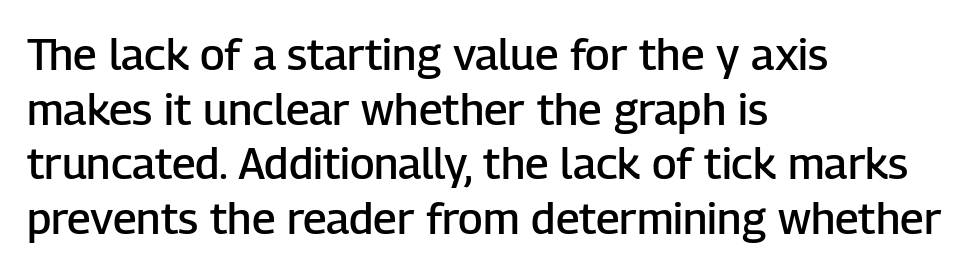
Q: Is the text bold? A: Semi-bold.
Q: Is the text italic (slanted)? A: No, it is upright.
Q: Is the typeface a serif or a sans-serif typeface? A: Sans-serif.
Q: Is the text underlined? A: No.
Q: How is the paragraph aligned? A: Left-aligned.
Q: Is the spacing between letters normal or unusually wide? A: Normal.
Q: Width (condensed, normal, or wide)? A: Normal.
Q: Stroke contrast? A: Low.
Q: x-height? A: Medium.
Q: Monospaced? A: No.
